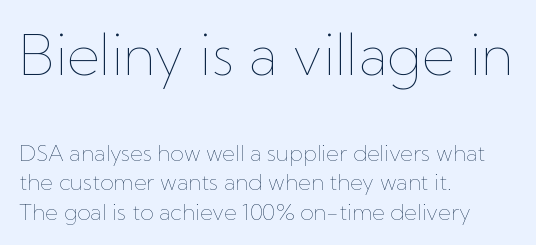
The image shows 56 px thin type, upright; set left-aligned, normal line spacing (1.34x), normal letter spacing, not underlined; the first (top) block is 2.55x larger; low stroke contrast and a medium x-height.
